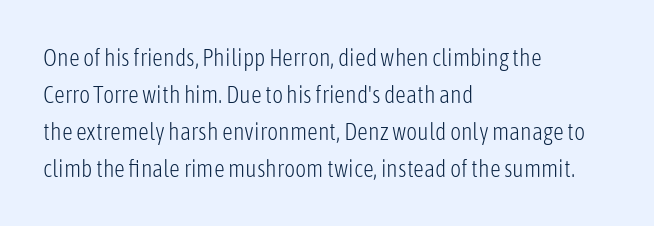
The image shows 24 px text type, upright; set left-aligned, normal line spacing (1.54x), normal letter spacing, not underlined.
